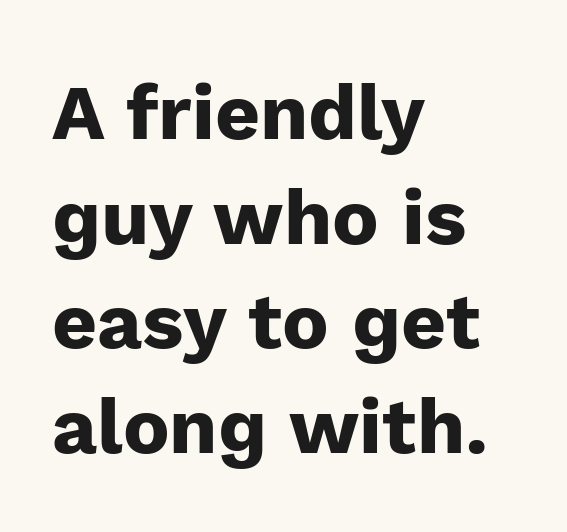
Q: Is the text bold? A: Yes.
Q: Is the text italic (slanted)? A: No, it is upright.
Q: Is the typeface a serif or a sans-serif typeface? A: Sans-serif.
Q: Is the text underlined? A: No.
Q: How is the paragraph aligned? A: Left-aligned.
Q: Is the spacing between letters normal or unusually wide? A: Normal.
Q: Is the spacing between lines tight, normal or loose? A: Normal.
Q: Width (condensed, normal, or wide)? A: Normal.
Q: Stroke contrast? A: Low.
Q: x-height? A: Medium.
Q: Monospaced? A: No.
